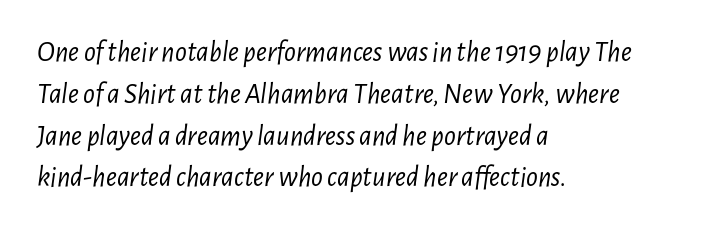
{"italic": "yes", "lean": "right", "slant_degrees": 7, "bold": "no", "weight": "light", "width": "condensed", "stroke_contrast": "low", "x_height": "medium", "monospaced": "no", "underline": "no", "align": "left", "line_spacing": "normal", "line_spacing_ratio": 1.44, "letter_spacing": "normal", "letter_spacing_em": 0.0, "glyph_px": 29}
